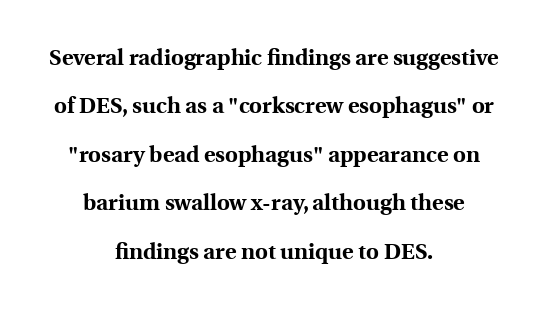
Q: Is the text bold? A: Yes.
Q: Is the text italic (slanted)? A: No, it is upright.
Q: Is the text underlined? A: No.
Q: How is the paragraph aligned? A: Centered.
Q: Is the spacing between letters normal or unusually wide? A: Normal.
Q: Is the spacing between lines tight, normal or loose? A: Loose.
